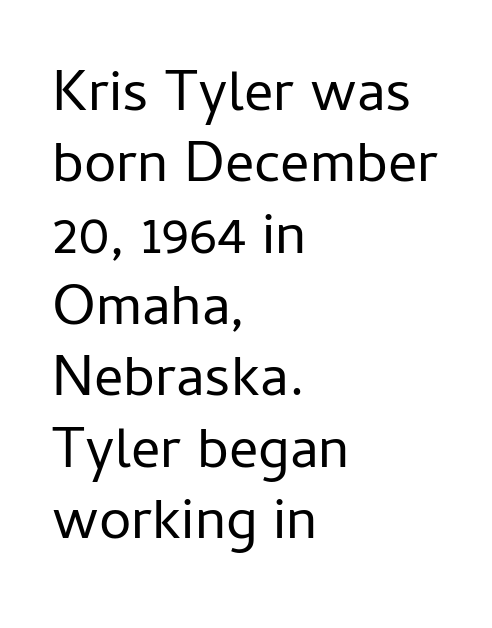
Q: Is the text bold? A: No.
Q: Is the text italic (slanted)? A: No, it is upright.
Q: Is the typeface a serif or a sans-serif typeface? A: Sans-serif.
Q: Is the text underlined? A: No.
Q: How is the paragraph aligned? A: Left-aligned.
Q: Is the spacing between letters normal or unusually wide? A: Normal.
Q: Width (condensed, normal, or wide)? A: Normal.
Q: Stroke contrast? A: Low.
Q: x-height? A: Medium.
Q: Monospaced? A: No.
